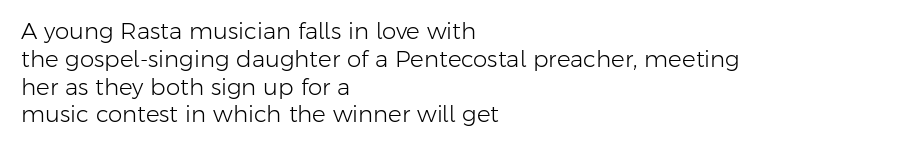
Q: Is the text bold? A: No.
Q: Is the text italic (slanted)? A: No, it is upright.
Q: Is the text underlined? A: No.
Q: How is the paragraph aligned? A: Left-aligned.
Q: Is the spacing between letters normal or unusually wide? A: Normal.
